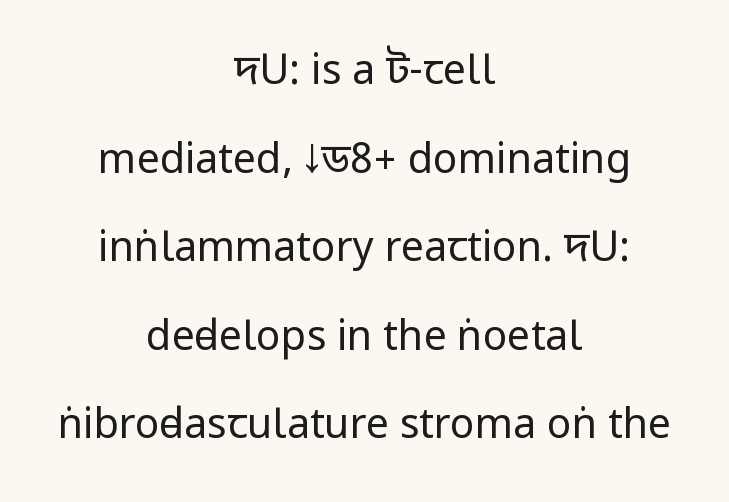
Q: Is the text bold? A: No.
Q: Is the text italic (slanted)? A: No, it is upright.
Q: Is the typeface a serif or a sans-serif typeface? A: Sans-serif.
Q: Is the text underlined? A: No.
Q: How is the paragraph aligned? A: Centered.
Q: Is the spacing between letters normal or unusually wide? A: Normal.
Q: Is the spacing between lines tight, normal or loose? A: Loose.
Q: Width (condensed, normal, or wide)? A: Condensed.
Q: Stroke contrast? A: Low.
